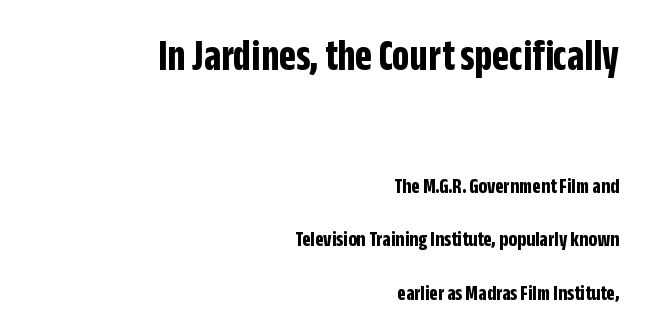
{"serif": "no", "italic": "no", "bold": "yes", "weight": "bold", "width": "condensed", "stroke_contrast": "low", "x_height": "large", "monospaced": "no", "underline": "no", "align": "right", "line_spacing": "loose", "line_spacing_ratio": 2.44, "letter_spacing": "normal", "letter_spacing_em": 0.0, "larger_block": "first", "size_ratio": 2.0, "glyph_px": 44}
